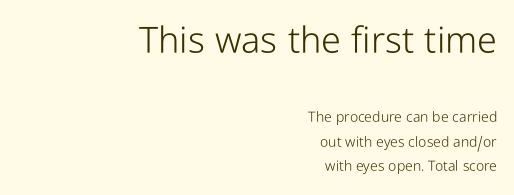
Serifs: no, the terminals of the letterforms are clean. Note the varied advance widths — an 'i' is clearly narrower than an 'm'. Character size in the leading block exceeds that of the trailing block. Posture: straight, roman, zero tilt. Unbolded letterforms with no extra heft.
